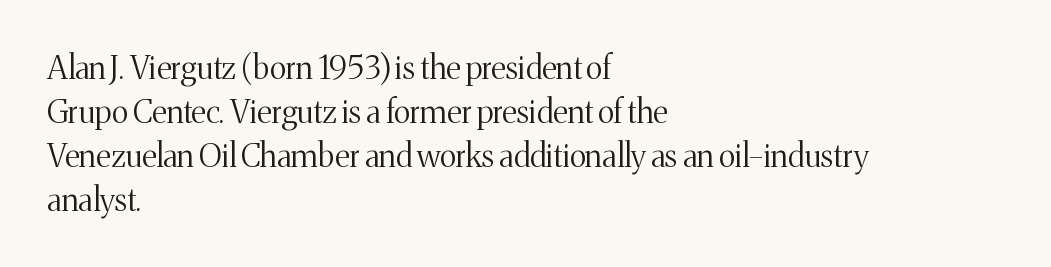
Q: Is the text bold? A: No.
Q: Is the text italic (slanted)? A: No, it is upright.
Q: Is the typeface a serif or a sans-serif typeface? A: Serif.
Q: Is the text underlined? A: No.
Q: How is the paragraph aligned? A: Left-aligned.
Q: Is the spacing between letters normal or unusually wide? A: Normal.
Q: Is the spacing between lines tight, normal or loose? A: Normal.
Q: Width (condensed, normal, or wide)? A: Normal.
Q: Stroke contrast? A: Medium.
Q: x-height? A: Medium.
Q: Monospaced? A: No.
